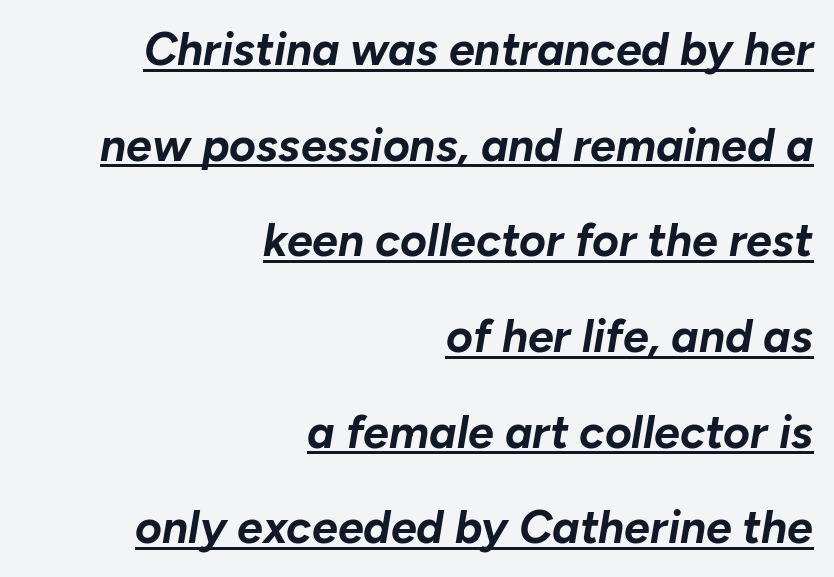
Q: Is the text bold? A: Yes.
Q: Is the text italic (slanted)? A: Yes, it leans right by about 10 degrees.
Q: Is the text underlined? A: Yes.
Q: How is the paragraph aligned? A: Right-aligned.
Q: Is the spacing between letters normal or unusually wide? A: Normal.
Q: Is the spacing between lines tight, normal or loose? A: Loose.
Q: Width (condensed, normal, or wide)? A: Normal.
Q: Stroke contrast? A: Low.
Q: x-height? A: Medium.
Q: Monospaced? A: No.
